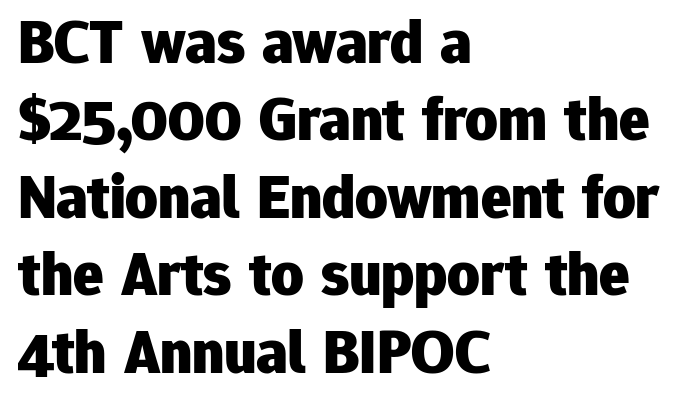
The image shows 63 px heavy sans-serif type, upright; set left-aligned, line spacing 1.23x, normal letter spacing, not underlined; low stroke contrast and a medium x-height.
